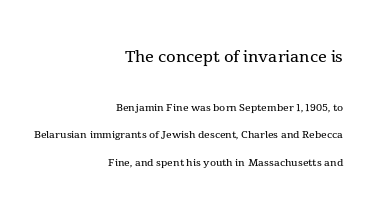
The image shows 22 px text type, upright; set right-aligned, loose line spacing (1.94x), normal letter spacing, not underlined; the first (top) block is 1.57x larger.
